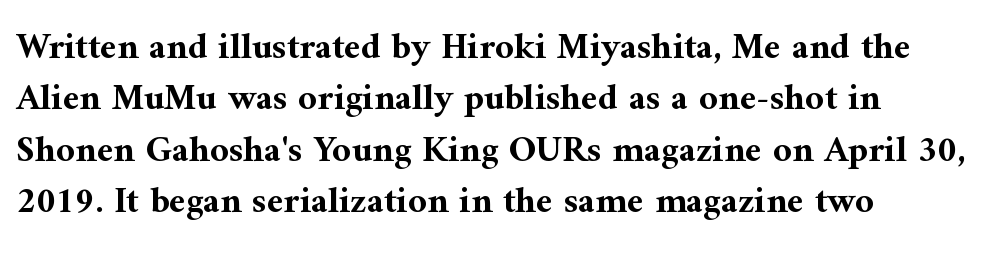
Unlike a clean sans, this face finishes its strokes with serifs. These lines keep a tight, regular rhythm from letter to letter. The space beneath each line is pristine and unruled. The sample has been set heavy, in full bold.
